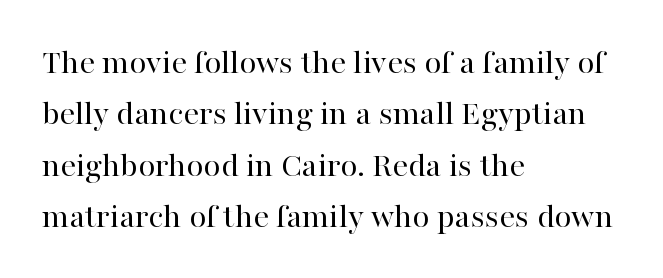
The image shows 35 px regular-weight serif type, upright; set left-aligned, normal line spacing (1.47x), normal letter spacing, not underlined; high stroke contrast and a medium x-height.
